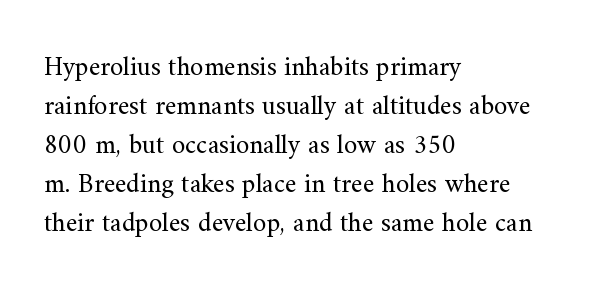
Nothing heavy about these letters — not bold at all. The block of text has a typical density, with ordinary space between rows. Posture: straight, roman, zero tilt. Quick note: underline off. The letterforms sit shoulder to shoulder at normal distance.
